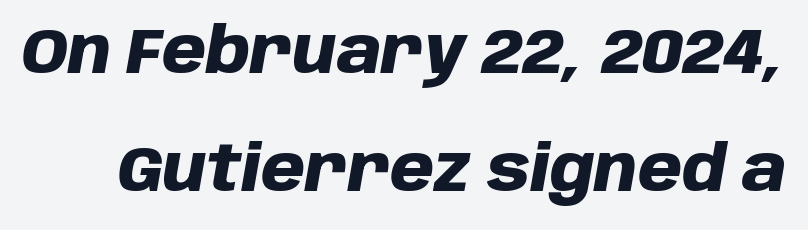
{"italic": "yes", "lean": "right", "slant_degrees": 10, "bold": "yes", "weight": "heavy", "width": "normal", "stroke_contrast": "low", "x_height": "large", "monospaced": "no", "underline": "no", "line_spacing_ratio": 1.88, "letter_spacing": "normal", "letter_spacing_em": 0.0, "glyph_px": 63}
